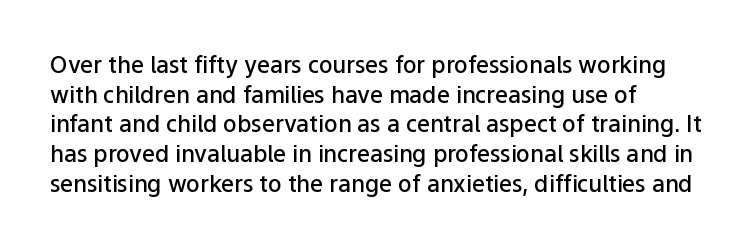
{"italic": "no", "bold": "semi", "underline": "no", "align": "left", "line_spacing": "normal", "line_spacing_ratio": 1.29, "letter_spacing": "normal", "letter_spacing_em": 0.0, "glyph_px": 23}
